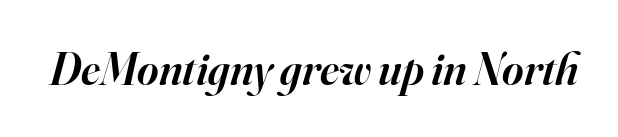
{"serif": "yes", "italic": "yes", "lean": "right", "slant_degrees": 16, "bold": "semi", "weight": "semibold", "width": "normal", "stroke_contrast": "high", "x_height": "small", "monospaced": "no", "underline": "no", "letter_spacing": "normal", "letter_spacing_em": 0.0, "glyph_px": 46}
